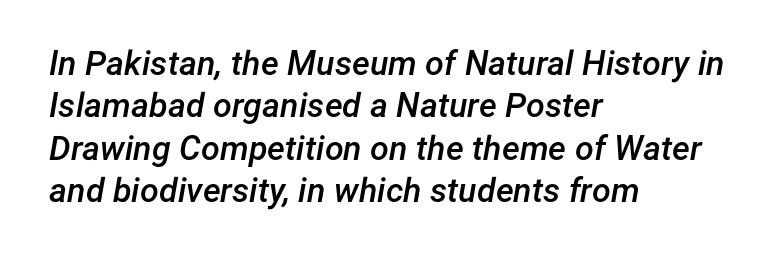
Q: Is the text bold? A: Semi-bold.
Q: Is the text italic (slanted)? A: Yes, it leans right by about 12 degrees.
Q: Is the text underlined? A: No.
Q: How is the paragraph aligned? A: Left-aligned.
Q: Is the spacing between letters normal or unusually wide? A: Normal.
Q: Is the spacing between lines tight, normal or loose? A: Normal.
Q: Width (condensed, normal, or wide)? A: Normal.
Q: Stroke contrast? A: Low.
Q: x-height? A: Medium.
Q: Monospaced? A: No.
